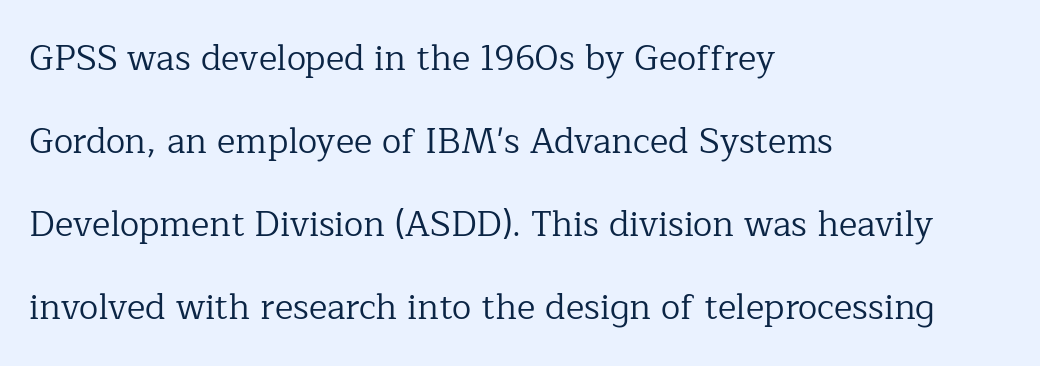
The image shows 35 px regular-weight serif type, upright; set left-aligned, loose line spacing (2.37x), normal letter spacing, not underlined; low stroke contrast and a medium x-height.
